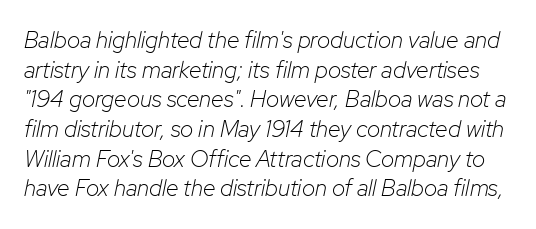
The image shows 23 px text type, italic (leaning right); set normal line spacing (1.29x), normal letter spacing, not underlined.
